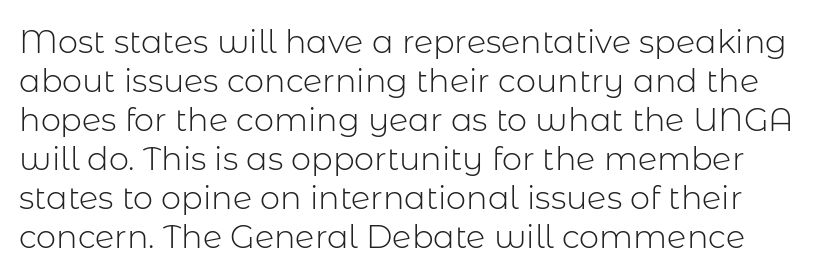
{"serif": "no", "italic": "no", "bold": "no", "weight": "light", "width": "normal", "stroke_contrast": "low", "x_height": "medium", "monospaced": "no", "underline": "no", "line_spacing_ratio": 1.22, "letter_spacing": "normal", "letter_spacing_em": 0.0, "glyph_px": 32}
